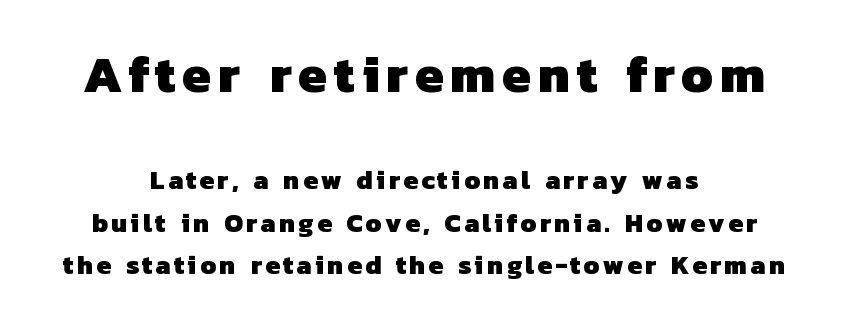
Q: Is the text bold? A: Yes.
Q: Is the typeface a serif or a sans-serif typeface? A: Sans-serif.
Q: Is the text underlined? A: No.
Q: How is the paragraph aligned? A: Centered.
Q: Is the spacing between lines tight, normal or loose? A: Normal.
Q: Which block of text is set in a larger size, the first (top) or the second (bottom)? A: The first (top) one.
Q: Width (condensed, normal, or wide)? A: Normal.
Q: Stroke contrast? A: Low.
Q: x-height? A: Medium.
Q: Monospaced? A: No.
